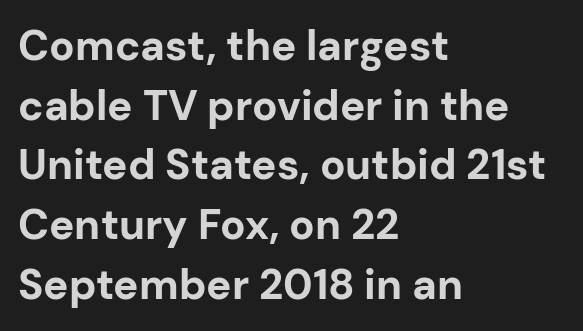
There is no visible air inserted between adjacent glyphs. Thick stems and heavy bowls — unmistakably bold. Are there feet on the stems? There aren't — it's a sans. Descenders are the only things crossing below the line. Vertically, the passage feels balanced, rows spaced as you'd expect. Every stem runs plumb, perpendicular to the baseline.
